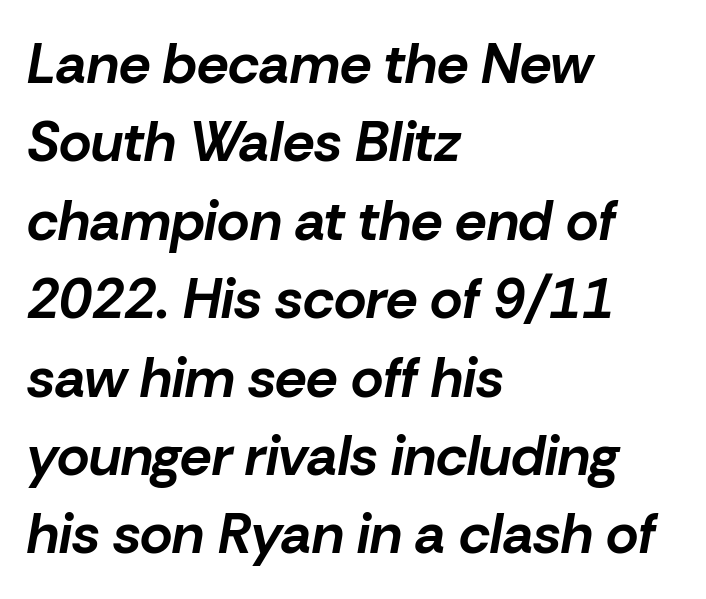
The image shows 56 px bold type, italic (leaning right); set left-aligned, normal line spacing (1.4x), normal letter spacing, not underlined; low stroke contrast and a medium x-height.
